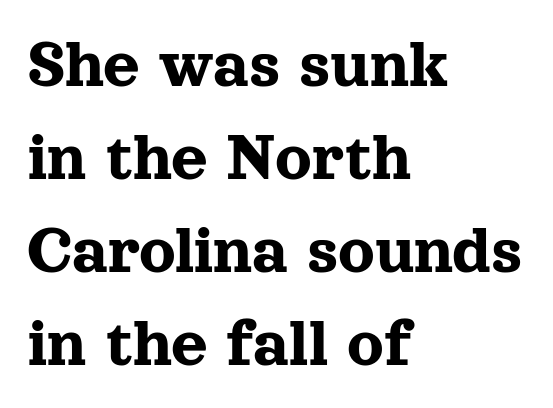
{"serif": "yes", "italic": "no", "width": "normal", "x_height": "medium", "monospaced": "no", "underline": "no", "align": "left", "line_spacing": "normal", "line_spacing_ratio": 1.31, "letter_spacing": "normal", "letter_spacing_em": 0.0, "glyph_px": 71}
